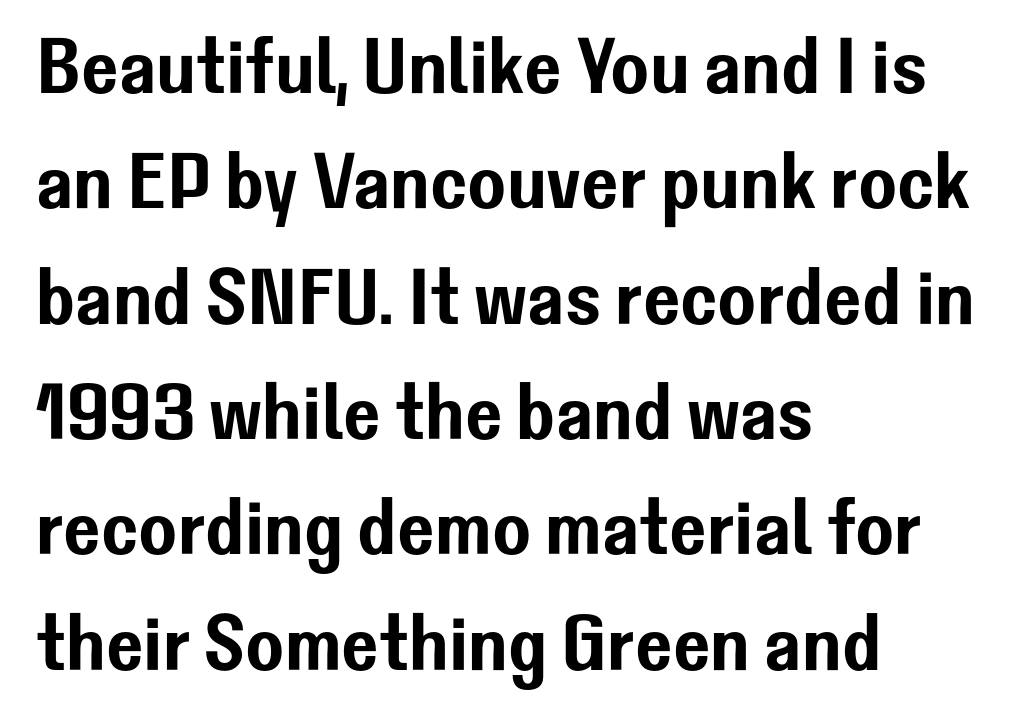
Q: Is the text italic (slanted)? A: No, it is upright.
Q: Is the typeface a serif or a sans-serif typeface? A: Sans-serif.
Q: Is the text underlined? A: No.
Q: How is the paragraph aligned? A: Left-aligned.
Q: Is the spacing between letters normal or unusually wide? A: Normal.
Q: Is the spacing between lines tight, normal or loose? A: Normal.
Q: Width (condensed, normal, or wide)? A: Normal.
Q: Stroke contrast? A: Low.
Q: x-height? A: Medium.
Q: Monospaced? A: No.
